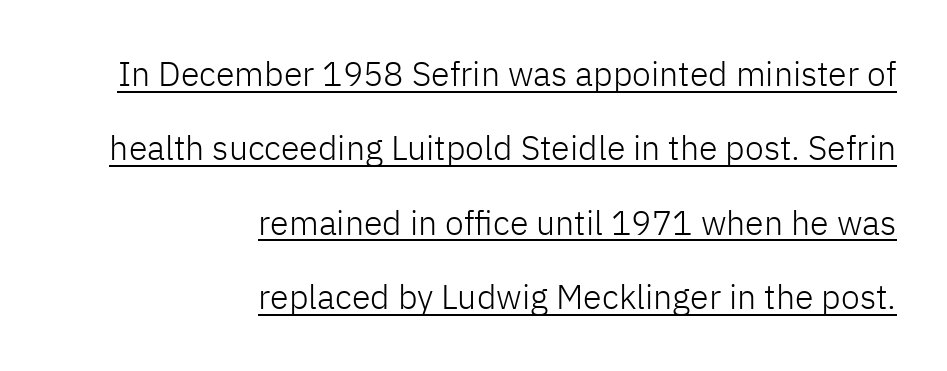
What's the leading like? Stretched, with rows far apart. The letters advance in unequal steps, a hallmark of proportional type. This sample uses a sans-serif face. Look at the tracking — it's just the regular setting, nothing added.
